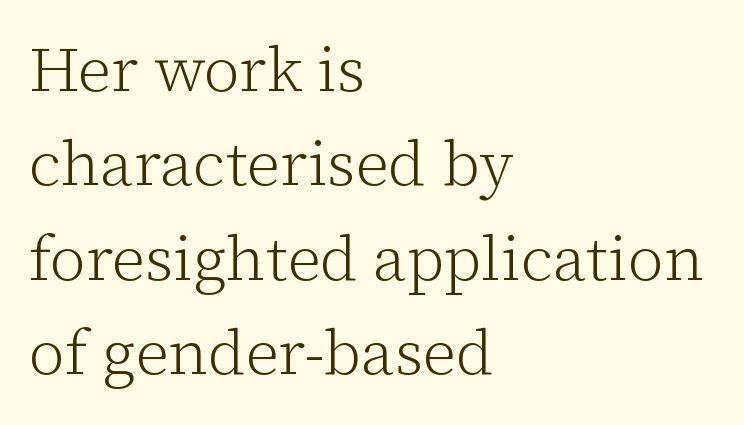
Q: Is the text bold? A: No.
Q: Is the text italic (slanted)? A: No, it is upright.
Q: Is the typeface a serif or a sans-serif typeface? A: Serif.
Q: Is the text underlined? A: No.
Q: How is the paragraph aligned? A: Left-aligned.
Q: Is the spacing between letters normal or unusually wide? A: Normal.
Q: Is the spacing between lines tight, normal or loose? A: Normal.
Q: Width (condensed, normal, or wide)? A: Normal.
Q: Stroke contrast? A: Low.
Q: x-height? A: Medium.
Q: Monospaced? A: No.
